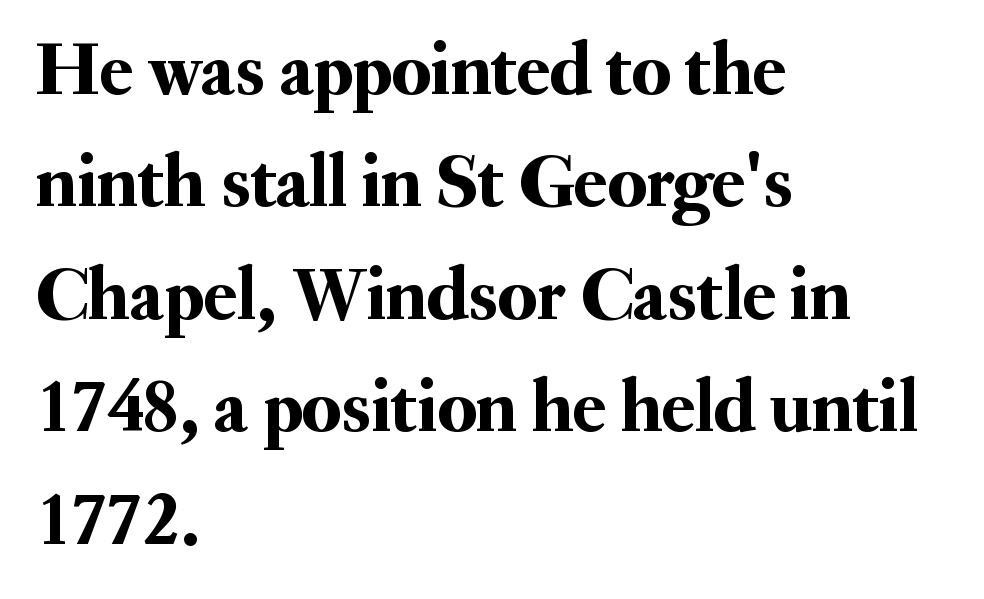
Note the varied advance widths — an 'i' is clearly narrower than an 'm'. A student would call this left alignment; a typographer would say flush left, rag right. This block has exactly the height ordinary leading produces. Notice how the stems are strictly vertical — no italics here.
